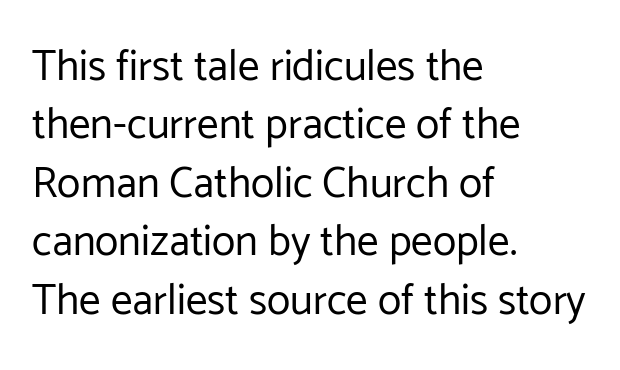
The image shows 43 px regular-weight sans-serif type, upright; set left-aligned, normal line spacing (1.36x), normal letter spacing, not underlined; low stroke contrast and a medium x-height.
